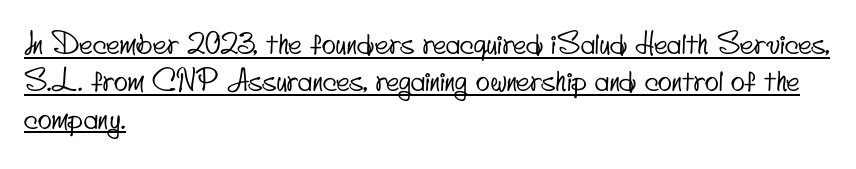
{"serif": "no", "width": "condensed", "stroke_contrast": "low", "x_height": "small", "monospaced": "no", "underline": "yes", "align": "left", "line_spacing": "normal", "line_spacing_ratio": 1.29, "letter_spacing": "normal", "letter_spacing_em": 0.0, "glyph_px": 29}
